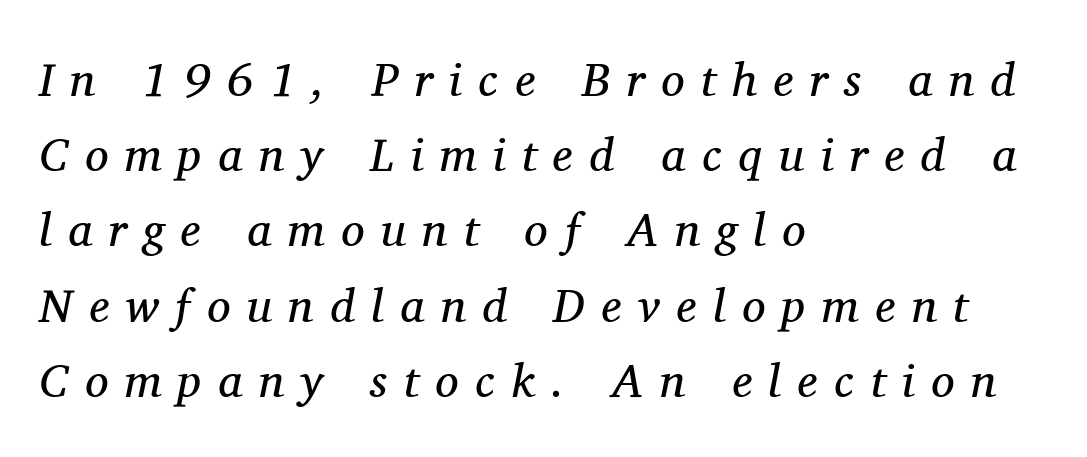
{"serif": "yes", "italic": "yes", "lean": "right", "slant_degrees": 11, "bold": "no", "weight": "regular", "width": "normal", "stroke_contrast": "medium", "x_height": "medium", "monospaced": "no", "underline": "no", "align": "left", "line_spacing": "normal", "line_spacing_ratio": 1.6, "letter_spacing": "wide", "letter_spacing_em": 0.35, "glyph_px": 47}
